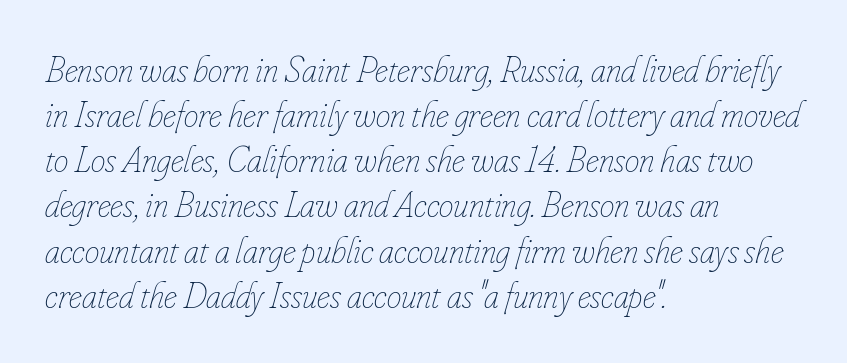
Q: Is the text bold? A: No.
Q: Is the text italic (slanted)? A: Yes, it leans right by about 16 degrees.
Q: Is the text underlined? A: No.
Q: How is the paragraph aligned? A: Left-aligned.
Q: Is the spacing between letters normal or unusually wide? A: Normal.
Q: Width (condensed, normal, or wide)? A: Condensed.
Q: Stroke contrast? A: Low.
Q: x-height? A: Small.
Q: Monospaced? A: No.
